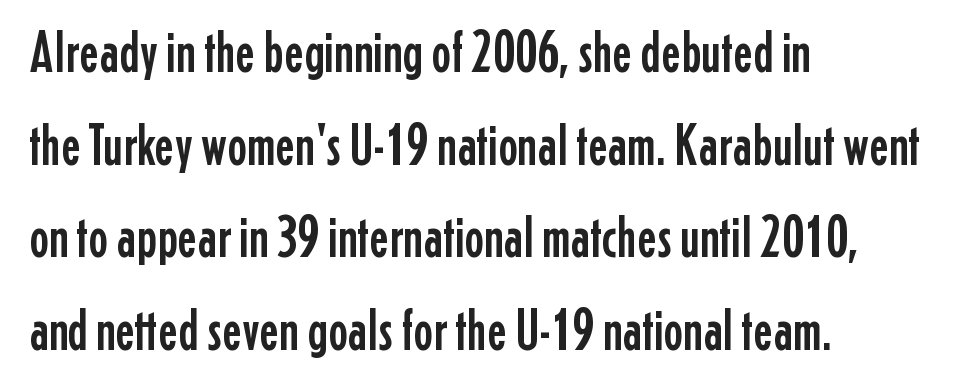
{"serif": "no", "italic": "no", "width": "condensed", "stroke_contrast": "low", "x_height": "medium", "monospaced": "no", "underline": "no", "align": "left", "line_spacing": "normal", "line_spacing_ratio": 1.57, "letter_spacing": "normal", "letter_spacing_em": 0.0, "glyph_px": 59}
